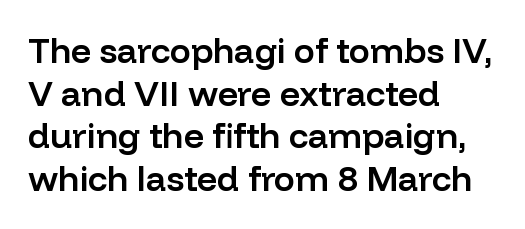
Q: Is the text bold? A: Semi-bold.
Q: Is the text italic (slanted)? A: No, it is upright.
Q: Is the typeface a serif or a sans-serif typeface? A: Sans-serif.
Q: Is the text underlined? A: No.
Q: How is the paragraph aligned? A: Left-aligned.
Q: Is the spacing between letters normal or unusually wide? A: Normal.
Q: Width (condensed, normal, or wide)? A: Normal.
Q: Stroke contrast? A: Low.
Q: x-height? A: Medium.
Q: Monospaced? A: No.
